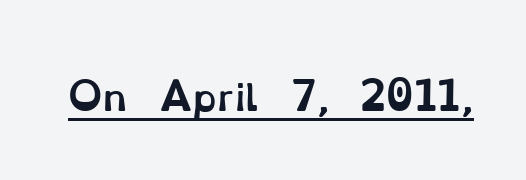
{"italic": "no", "bold": "yes", "weight": "semibold", "width": "normal", "stroke_contrast": "low", "x_height": "small", "monospaced": "no", "underline": "yes", "letter_spacing": "normal", "letter_spacing_em": 0.0, "glyph_px": 37}
